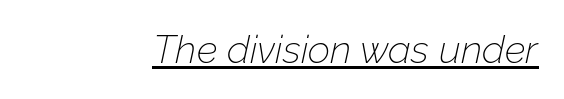
The specimen reads as italic at a glance. Like a heading marked for emphasis, these lines bear an underscore. In terms of letterspacing, this is plain default setting. Note the varied advance widths — an 'i' is clearly narrower than an 'm'. The passage shown is not bold in any degree.
